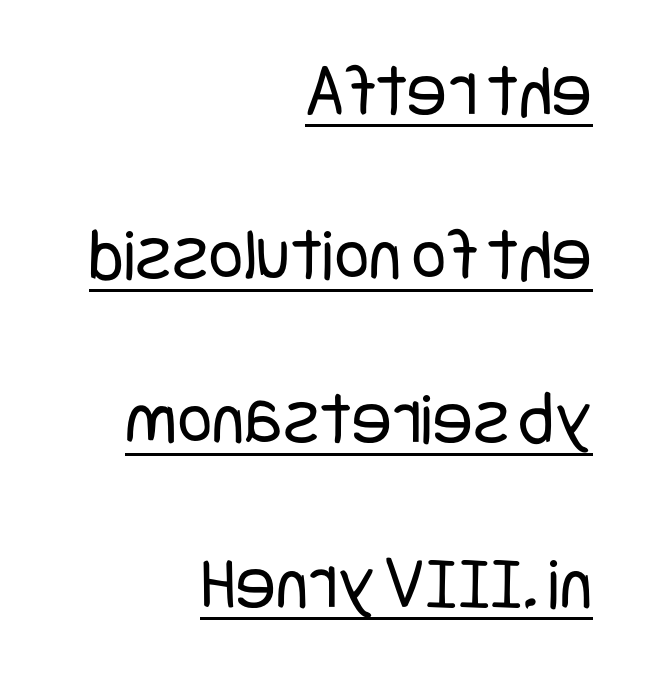
{"serif": "no", "italic": "no", "bold": "no", "weight": "regular", "width": "condensed", "stroke_contrast": "low", "x_height": "large", "underline": "yes", "align": "right", "line_spacing": "loose", "line_spacing_ratio": 2.19, "letter_spacing": "normal", "letter_spacing_em": 0.0, "glyph_px": 75}
